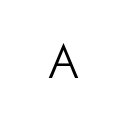
Honestly, there is no underline to notice here at all. Stroke terminals: plain, sans-serif. This is roman type, the default non-slanted kind. Weight: regular or lighter. Proportional: the letters do not fall into vertical columns. Each word looks stretched out because of the extra space between its letters.
